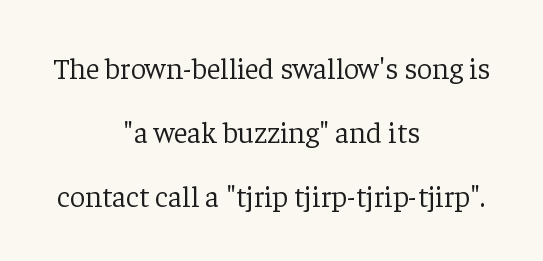
The image shows 30 px light serif type, upright; set centered, loose line spacing (2.13x), normal letter spacing, not underlined; low stroke contrast and a medium x-height.
